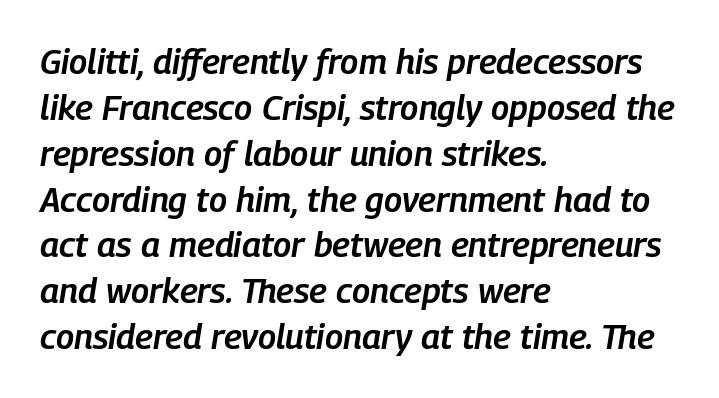
{"italic": "yes", "lean": "right", "slant_degrees": 9, "bold": "semi", "weight": "semibold", "width": "condensed", "stroke_contrast": "low", "x_height": "medium", "monospaced": "no", "underline": "no", "align": "left", "line_spacing": "normal", "line_spacing_ratio": 1.31, "letter_spacing": "normal", "letter_spacing_em": 0.0, "glyph_px": 35}
